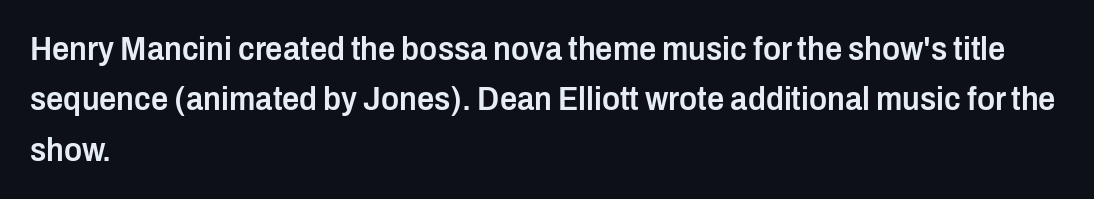
{"serif": "no", "italic": "no", "bold": "semi", "weight": "semibold", "width": "condensed", "stroke_contrast": "low", "x_height": "medium", "monospaced": "no", "underline": "no", "align": "left", "line_spacing": "normal", "line_spacing_ratio": 1.48, "letter_spacing": "normal", "letter_spacing_em": 0.0, "glyph_px": 34}
